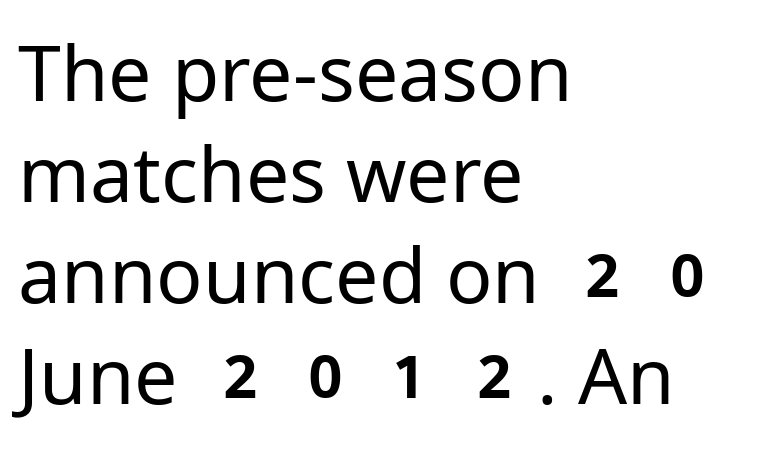
Q: Is the text bold? A: No.
Q: Is the text italic (slanted)? A: No, it is upright.
Q: Is the typeface a serif or a sans-serif typeface? A: Sans-serif.
Q: Is the text underlined? A: No.
Q: How is the paragraph aligned? A: Left-aligned.
Q: Is the spacing between letters normal or unusually wide? A: Normal.
Q: Is the spacing between lines tight, normal or loose? A: Normal.
Q: Width (condensed, normal, or wide)? A: Normal.
Q: Stroke contrast? A: Low.
Q: x-height? A: Medium.
Q: Monospaced? A: No.
